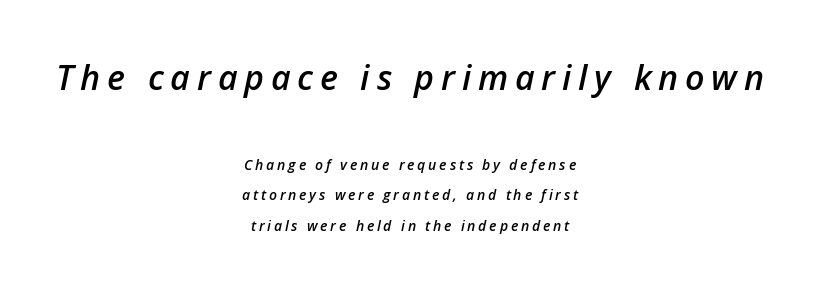
{"italic": "yes", "lean": "right", "slant_degrees": 12, "bold": "semi", "weight": "semibold", "width": "normal", "stroke_contrast": "low", "x_height": "medium", "monospaced": "no", "underline": "no", "align": "center", "line_spacing": "loose", "line_spacing_ratio": 2.19, "letter_spacing": "wide", "letter_spacing_em": 0.2, "larger_block": "first", "size_ratio": 2.43, "glyph_px": 34}
